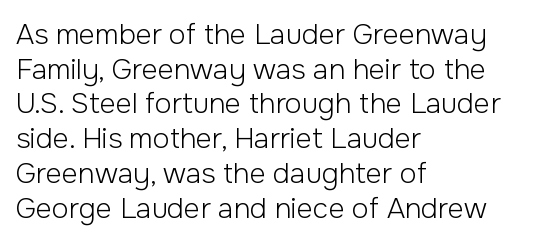
{"serif": "no", "italic": "no", "bold": "no", "weight": "light", "width": "normal", "stroke_contrast": "low", "x_height": "medium", "monospaced": "no", "underline": "no", "align": "left", "line_spacing_ratio": 1.24, "letter_spacing": "normal", "letter_spacing_em": 0.0, "glyph_px": 28}
